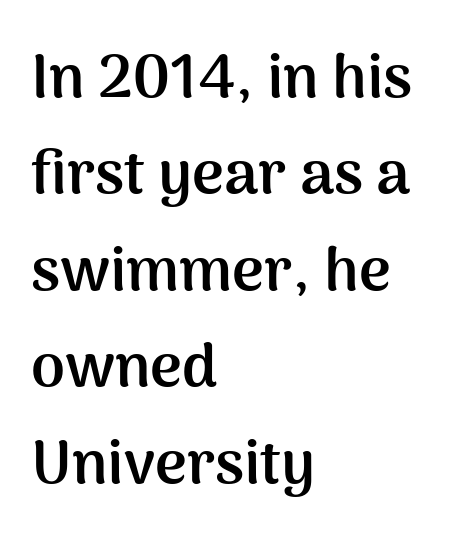
The image shows 61 px semibold sans-serif type, upright; set left-aligned, normal line spacing (1.58x), normal letter spacing, not underlined; medium stroke contrast and a medium x-height.
